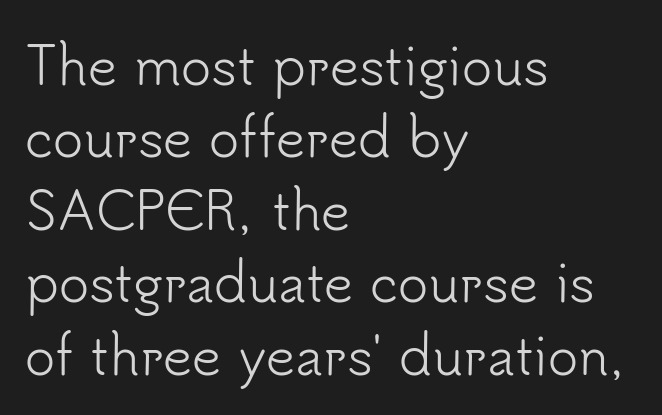
This reads as an unemphasized weight, regular at the heaviest. Look at the tracking — it's just the regular setting, nothing added. Classification — sans serif. The setting favours the left margin, as ordinary paragraphs usually do. Vertically, the passage feels balanced, rows spaced as you'd expect. These lines were composed using upright roman letters.
